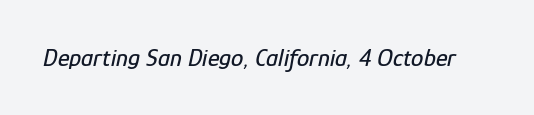
Q: Is the text italic (slanted)? A: Yes, it leans right by about 12 degrees.
Q: Is the text underlined? A: No.
Q: Is the spacing between letters normal or unusually wide? A: Normal.
